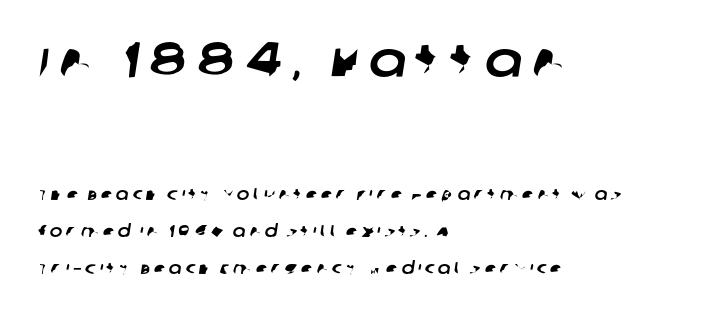
{"serif": "no", "width": "normal", "stroke_contrast": "low", "x_height": "large", "monospaced": "no", "underline": "no", "align": "left", "line_spacing": "loose", "line_spacing_ratio": 2.17, "letter_spacing": "wide", "letter_spacing_em": 0.21, "larger_block": "first", "size_ratio": 2.94, "glyph_px": 50}
